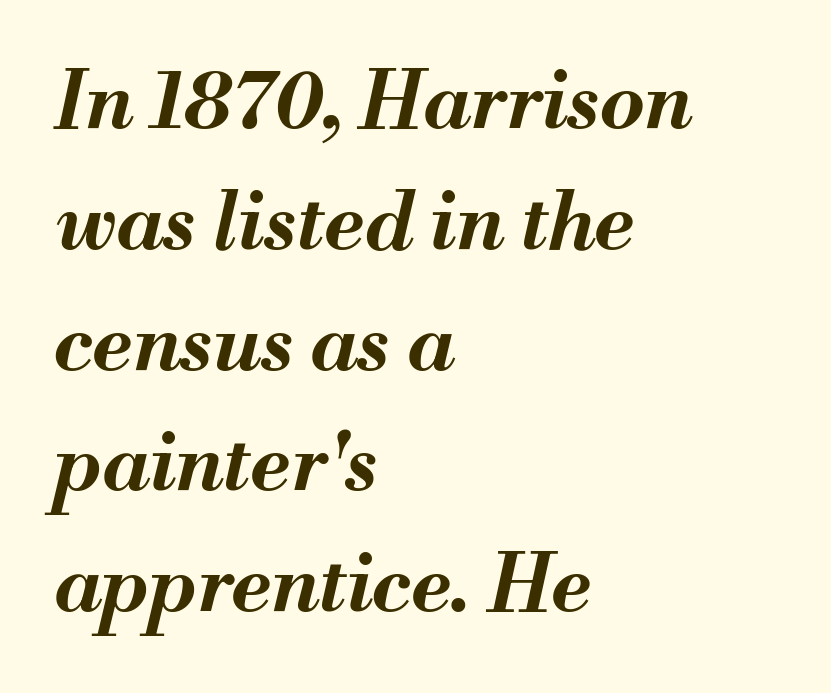
The image shows 80 px bold type, italic (leaning right); set left-aligned, normal line spacing (1.51x), normal letter spacing, not underlined; medium stroke contrast and a small x-height.
